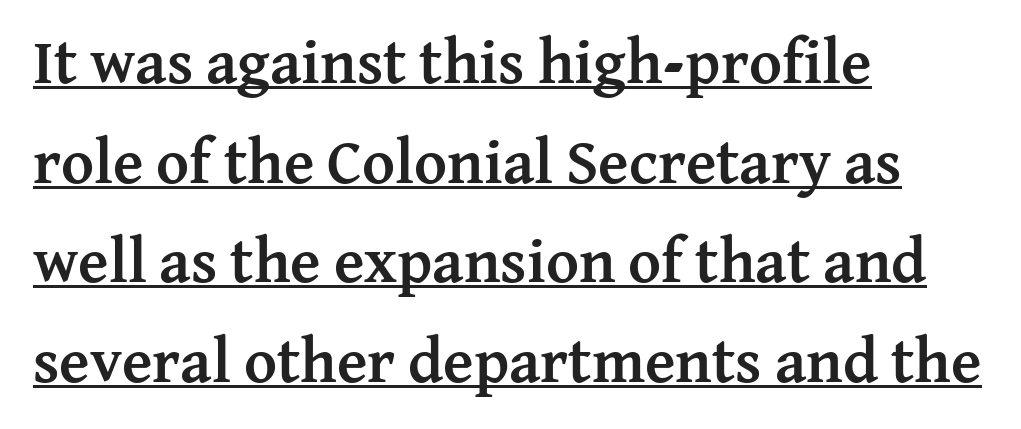
Q: Is the text bold? A: Yes.
Q: Is the text italic (slanted)? A: No, it is upright.
Q: Is the typeface a serif or a sans-serif typeface? A: Serif.
Q: Is the text underlined? A: Yes.
Q: How is the paragraph aligned? A: Left-aligned.
Q: Is the spacing between letters normal or unusually wide? A: Normal.
Q: Is the spacing between lines tight, normal or loose? A: Normal.
Q: Width (condensed, normal, or wide)? A: Normal.
Q: Stroke contrast? A: Medium.
Q: x-height? A: Medium.
Q: Monospaced? A: No.
